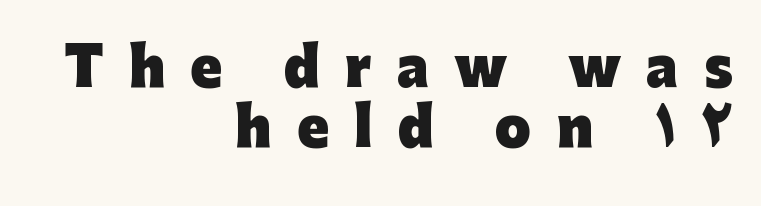
Q: Is the text bold? A: Yes.
Q: Is the text italic (slanted)? A: No, it is upright.
Q: Is the typeface a serif or a sans-serif typeface? A: Sans-serif.
Q: Is the text underlined? A: No.
Q: How is the paragraph aligned? A: Right-aligned.
Q: Is the spacing between letters normal or unusually wide? A: Unusually wide.
Q: Is the spacing between lines tight, normal or loose? A: Tight.
Q: Width (condensed, normal, or wide)? A: Normal.
Q: Stroke contrast? A: Low.
Q: x-height? A: Medium.
Q: Monospaced? A: No.
